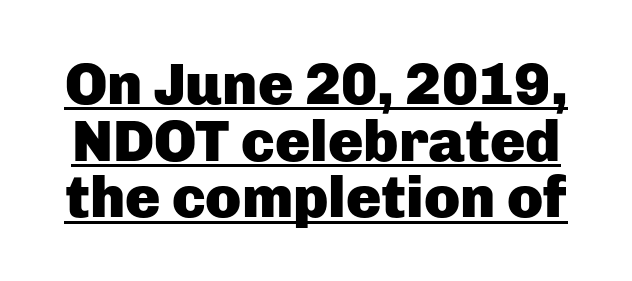
Note the varied advance widths — an 'i' is clearly narrower than an 'm'. The characters look thick and weighty, a clear bold. Designer's note — italics off, roman on. A baseline rule has been typeset under these characters. The space between consecutive lines is stingy.
